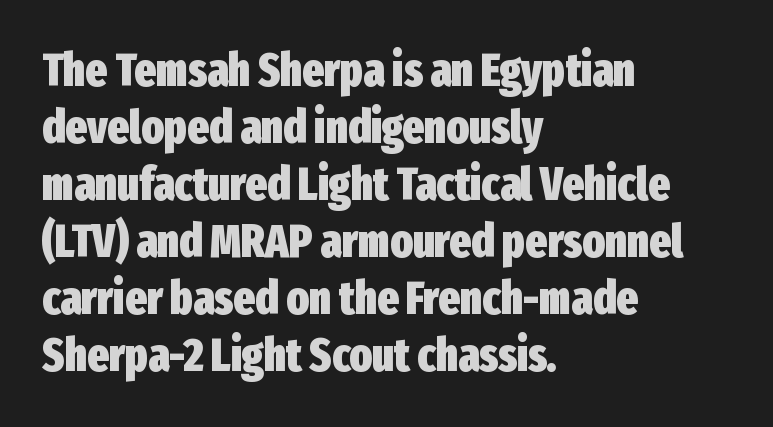
{"serif": "no", "italic": "no", "bold": "yes", "weight": "heavy", "width": "condensed", "stroke_contrast": "low", "x_height": "medium", "monospaced": "no", "underline": "no", "align": "left", "line_spacing_ratio": 1.24, "letter_spacing": "normal", "letter_spacing_em": 0.0, "glyph_px": 46}
